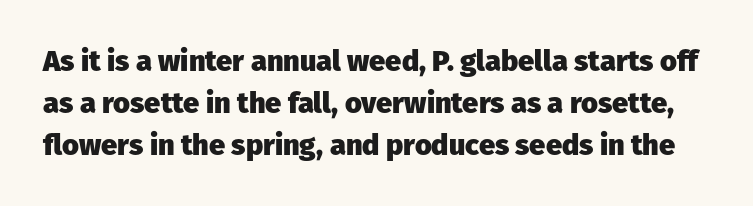
The image shows 29 px heavy sans-serif type, upright; set normal line spacing (1.44x), normal letter spacing, not underlined; low stroke contrast and a medium x-height.
